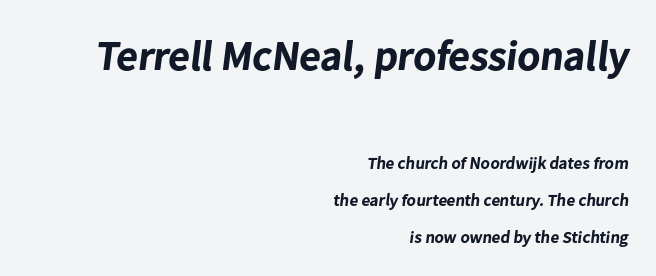
Q: Is the text bold? A: Yes.
Q: Is the typeface a serif or a sans-serif typeface? A: Sans-serif.
Q: Is the text underlined? A: No.
Q: How is the paragraph aligned? A: Right-aligned.
Q: Is the spacing between letters normal or unusually wide? A: Normal.
Q: Is the spacing between lines tight, normal or loose? A: Loose.
Q: Which block of text is set in a larger size, the first (top) or the second (bottom)? A: The first (top) one.
Q: Width (condensed, normal, or wide)? A: Normal.
Q: Stroke contrast? A: Low.
Q: x-height? A: Medium.
Q: Monospaced? A: No.
